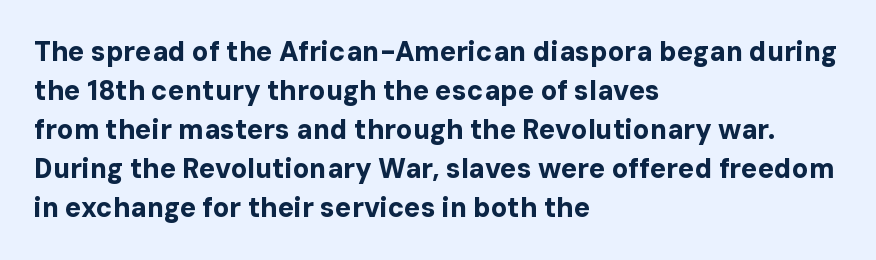
{"italic": "no", "bold": "yes", "underline": "no", "align": "left", "line_spacing": "normal", "line_spacing_ratio": 1.44, "letter_spacing": "normal", "letter_spacing_em": 0.0, "glyph_px": 27}
